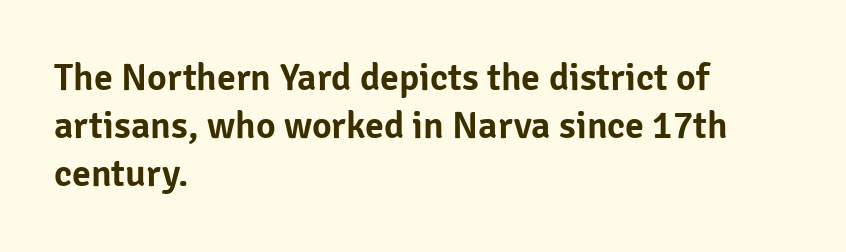
Q: Is the text italic (slanted)? A: No, it is upright.
Q: Is the typeface a serif or a sans-serif typeface? A: Sans-serif.
Q: Is the text underlined? A: No.
Q: How is the paragraph aligned? A: Left-aligned.
Q: Is the spacing between letters normal or unusually wide? A: Normal.
Q: Is the spacing between lines tight, normal or loose? A: Normal.
Q: Width (condensed, normal, or wide)? A: Normal.
Q: Stroke contrast? A: Low.
Q: x-height? A: Medium.
Q: Monospaced? A: No.
